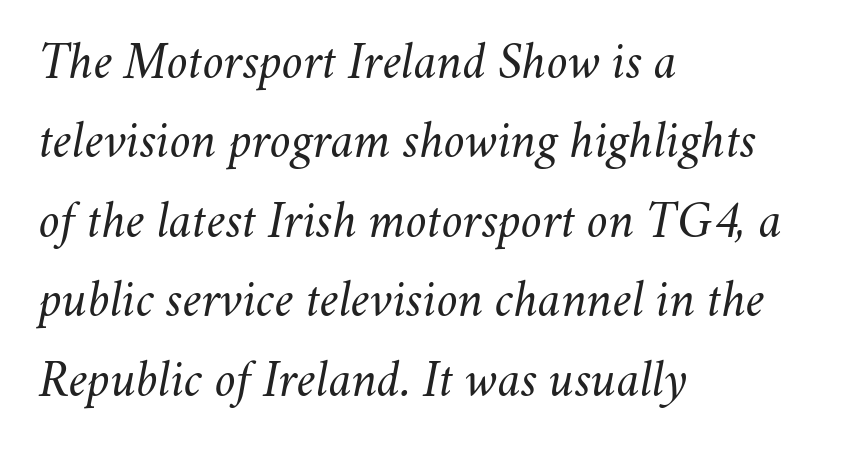
Q: Is the text bold? A: No.
Q: Is the text italic (slanted)? A: Yes, it leans right by about 11 degrees.
Q: Is the text underlined? A: No.
Q: How is the paragraph aligned? A: Left-aligned.
Q: Is the spacing between letters normal or unusually wide? A: Normal.
Q: Is the spacing between lines tight, normal or loose? A: Normal.
Q: Width (condensed, normal, or wide)? A: Normal.
Q: Stroke contrast? A: Medium.
Q: x-height? A: Small.
Q: Monospaced? A: No.
